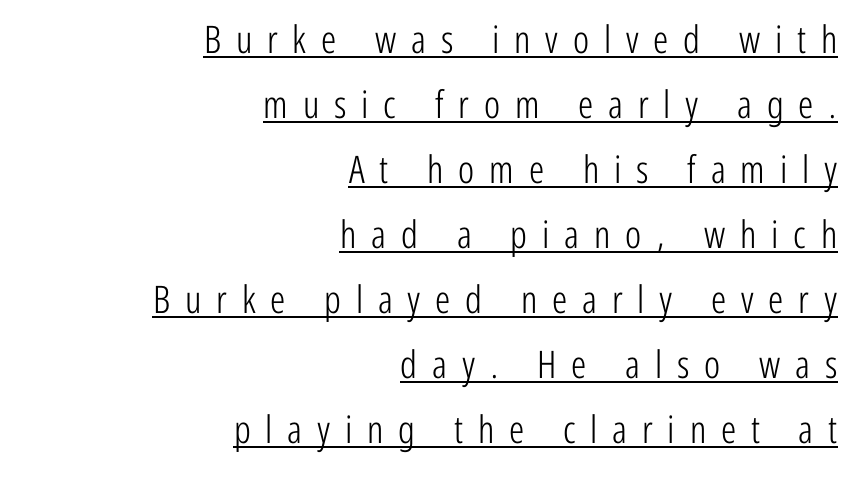
The text block is weighted toward the right margin, trailing off unevenly leftward. The letterforms stand isolated, each surrounded by extra space. Character widths vary here, with narrow letters taking less room than wide ones. Caption: face not bold, strokes unweighted.
